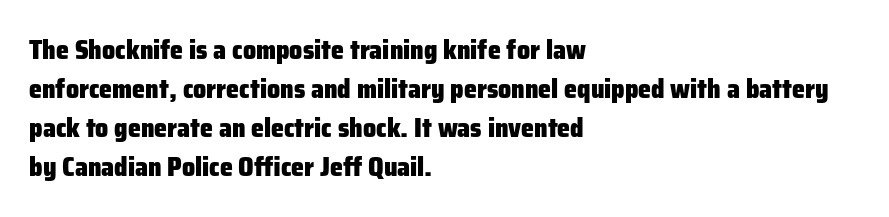
Successive baselines arrive at the customary interval. Nope, not italic — everything's standing straight. Stroke thickness is high; the sample reads as a true bold. Line starts are locked; line ends wander. Clear beneath every line of the passage. The line texture is even and compact thanks to regular tracking.
